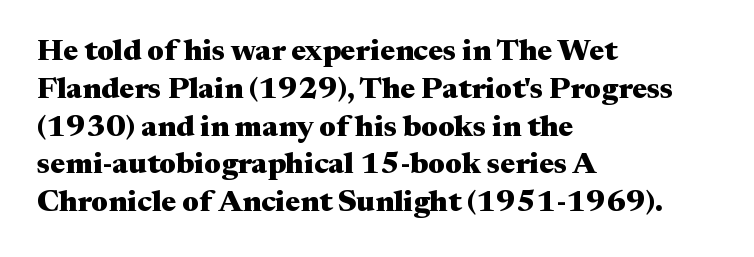
The image shows 30 px heavy, wide serif type, upright; set left-aligned, normal line spacing (1.26x), normal letter spacing, not underlined; medium stroke contrast and a medium x-height.
